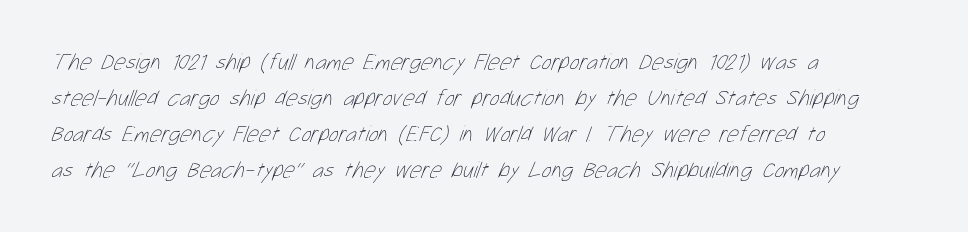
{"bold": "no", "underline": "no", "align": "left", "line_spacing": "normal", "line_spacing_ratio": 1.56, "letter_spacing": "normal", "letter_spacing_em": 0.0, "glyph_px": 23}
